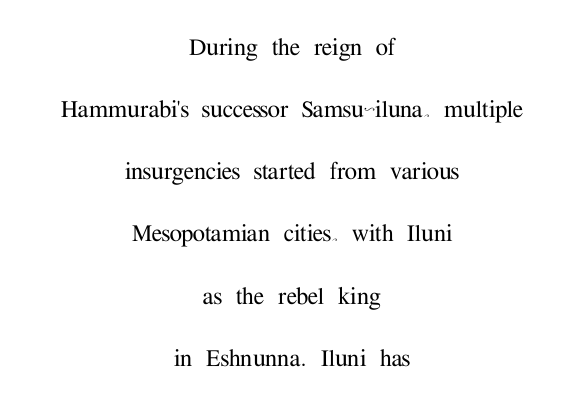
The image shows 28 px serif type, upright; set centered, loose line spacing (2.22x), normal letter spacing, not underlined; medium stroke contrast and a medium x-height.
